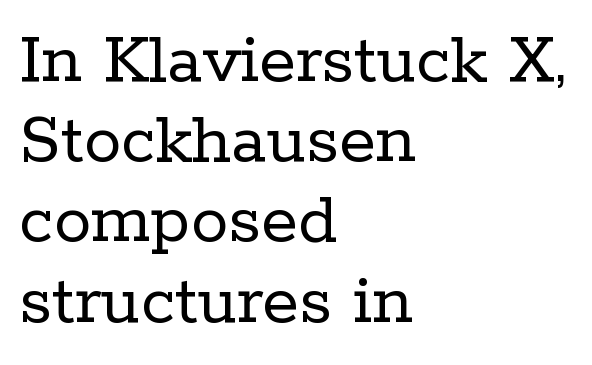
The image shows 75 px regular-weight serif type, upright; set left-aligned, tight line spacing (1.07x), normal letter spacing, not underlined; low stroke contrast and a medium x-height.
